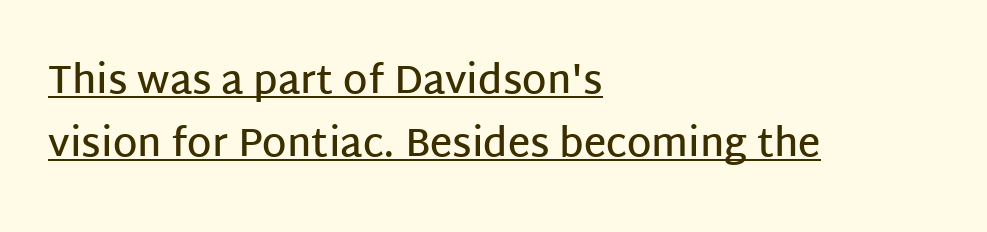
The tracking reads as untouched default to a designer's eye. In terms of weight, the rendering is demibold, just under bold. Baseline-to-baseline distance is the conventional proportion of letter height. Line starts are locked; line ends wander. The passage shown is typed in a proportional face where columns would drift.
